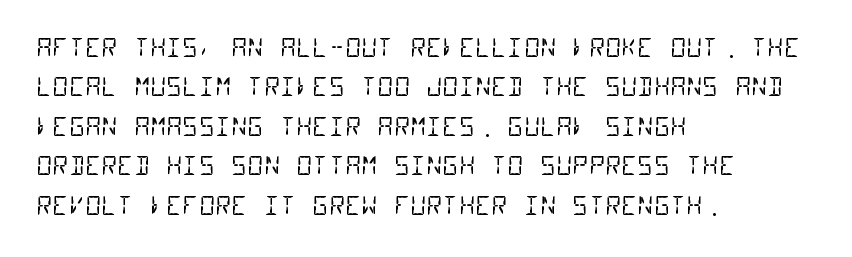
Descenders are the only things crossing below the line. Unbolded letterforms with no extra heft. The rows are spaced the way most documents space them. Where is the straight margin? On the left.
